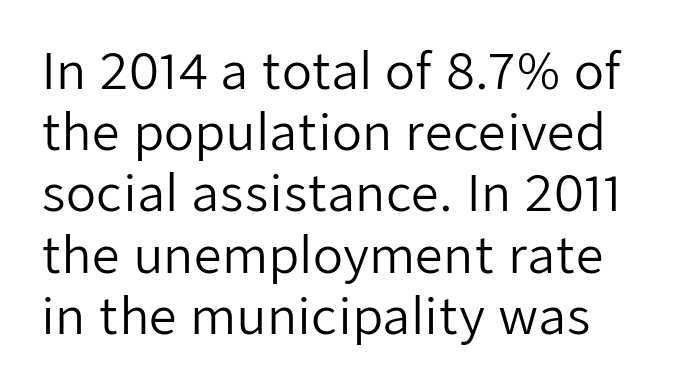
The face looks like a standard text weight, possibly lighter. Proportional: the letters do not fall into vertical columns. Check the space under the baseline: it is left empty. A typesetter would call this zero additional tracking.
